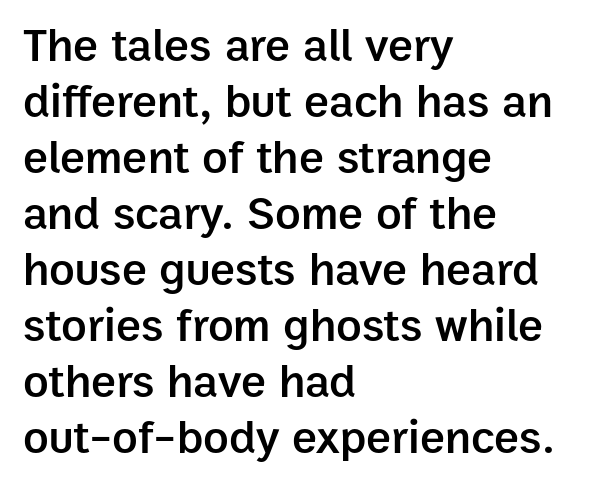
One-word summary of the alignment: left. Notice the strokes are somewhat thickened but not fully heavy: this is a semibold. Words float on clear page, feet unadorned. A typesetter would label this face a sans. The typography opts for an upright posture over an oblique one. The face used here is proportionally spaced, like ordinary book or web type.
